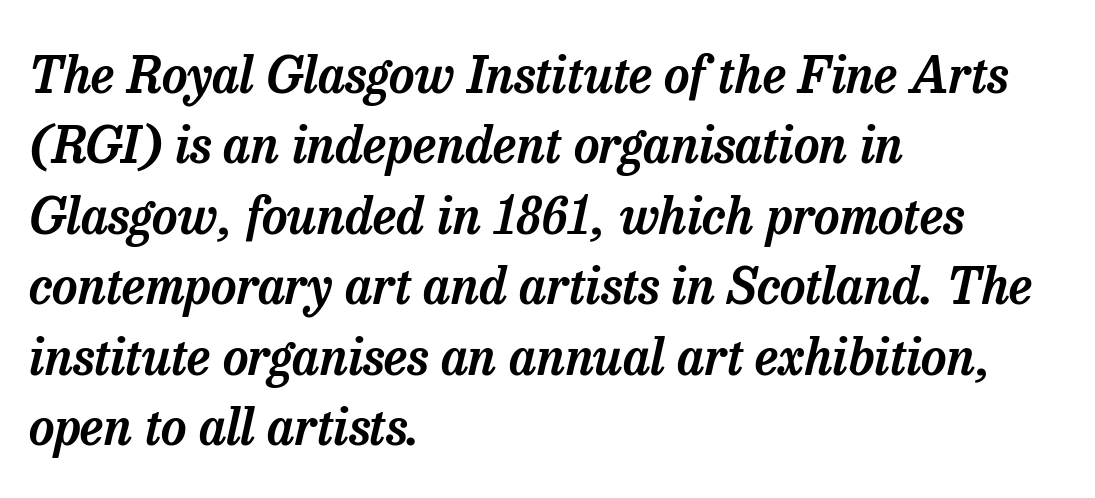
Q: Is the text italic (slanted)? A: Yes, it leans right by about 13 degrees.
Q: Is the typeface a serif or a sans-serif typeface? A: Serif.
Q: Is the text underlined? A: No.
Q: How is the paragraph aligned? A: Left-aligned.
Q: Is the spacing between letters normal or unusually wide? A: Normal.
Q: Is the spacing between lines tight, normal or loose? A: Normal.
Q: Width (condensed, normal, or wide)? A: Normal.
Q: Stroke contrast? A: Low.
Q: x-height? A: Medium.
Q: Monospaced? A: No.
